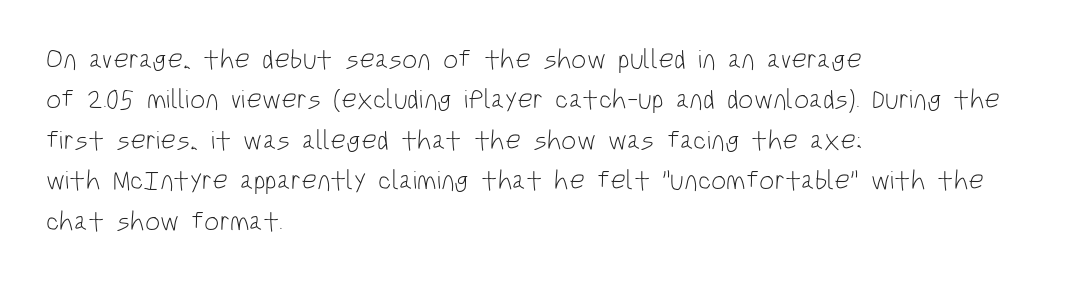
The passage shown stacks its lines at a standard gap. Students, note that the glyphs here touch the page at normal intervals. This reads as an unemphasized weight, regular at the heaviest. Typeset ragged right — the left edge is the straight one. No italicization has been applied; the sample stays upright.
